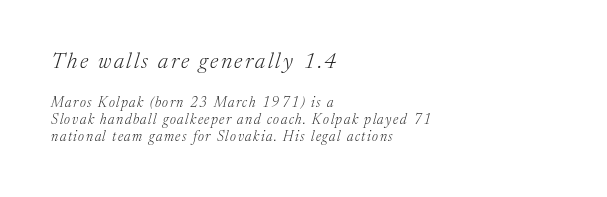
The strokes are not fattened; the text isn't bold. Observe the lean: these are italic letterforms. If you drew a ruler down the left edge, every line would touch it. Character size in the leading block exceeds that of the trailing block. Glance below the letters and you will spot only blank space.
